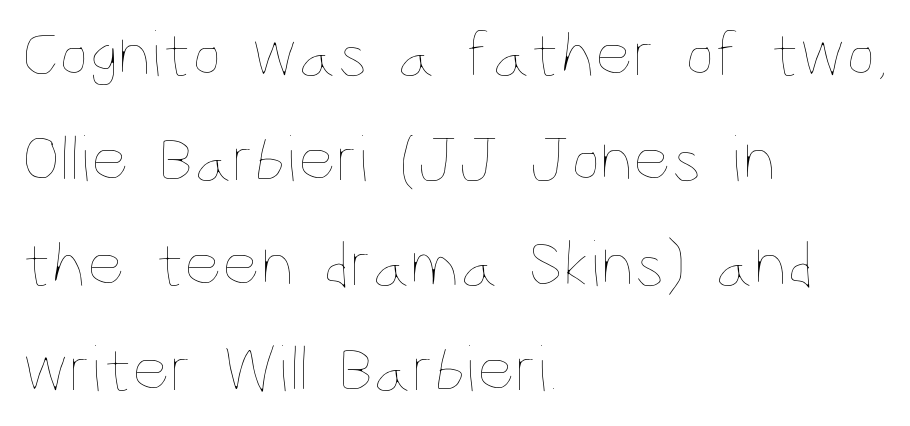
Q: Is the text bold? A: No.
Q: Is the text italic (slanted)? A: No, it is upright.
Q: Is the text underlined? A: No.
Q: How is the paragraph aligned? A: Left-aligned.
Q: Is the spacing between letters normal or unusually wide? A: Normal.
Q: Is the spacing between lines tight, normal or loose? A: Normal.
Q: Width (condensed, normal, or wide)? A: Condensed.
Q: Stroke contrast? A: Low.
Q: x-height? A: Large.
Q: Monospaced? A: No.
